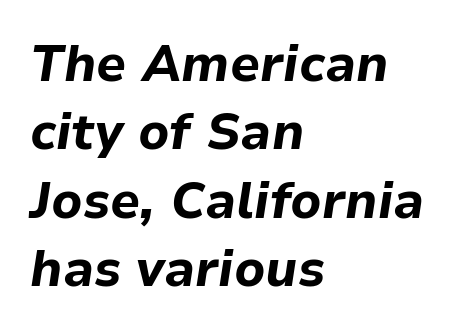
The rendering applies a slant to the glyphs. Strong, thick strokes mark this as bold type. Leading matches the norm, producing a regular column. The gaps between neighbouring characters are ordinary and unremarkable. The compositor pushed each line to the left boundary.
